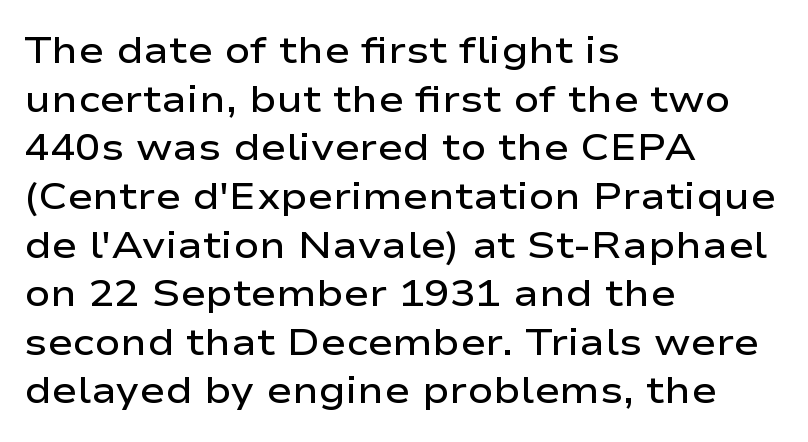
Q: Is the text bold? A: Semi-bold.
Q: Is the text italic (slanted)? A: No, it is upright.
Q: Is the typeface a serif or a sans-serif typeface? A: Sans-serif.
Q: Is the text underlined? A: No.
Q: How is the paragraph aligned? A: Left-aligned.
Q: Is the spacing between letters normal or unusually wide? A: Normal.
Q: Is the spacing between lines tight, normal or loose? A: Normal.
Q: Width (condensed, normal, or wide)? A: Wide.
Q: Stroke contrast? A: Low.
Q: x-height? A: Medium.
Q: Monospaced? A: No.
